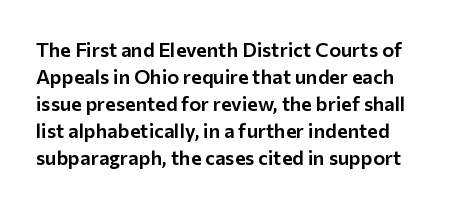
Q: Is the text italic (slanted)? A: No, it is upright.
Q: Is the text underlined? A: No.
Q: Is the spacing between letters normal or unusually wide? A: Normal.
Q: Is the spacing between lines tight, normal or loose? A: Normal.
